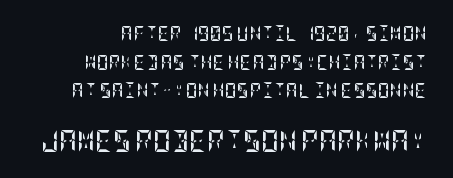
The image shows 22 px bold type, upright; set loose line spacing (1.91x), normal letter spacing, not underlined; the second (bottom) block is 1.47x larger.
